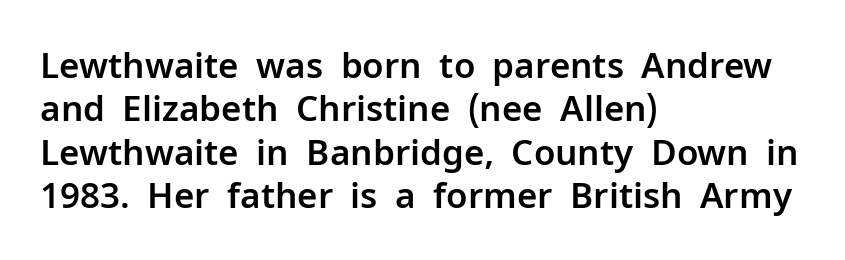
Q: Is the text italic (slanted)? A: No, it is upright.
Q: Is the typeface a serif or a sans-serif typeface? A: Sans-serif.
Q: Is the text underlined? A: No.
Q: How is the paragraph aligned? A: Left-aligned.
Q: Is the spacing between letters normal or unusually wide? A: Normal.
Q: Width (condensed, normal, or wide)? A: Normal.
Q: Stroke contrast? A: Low.
Q: x-height? A: Medium.
Q: Monospaced? A: No.
